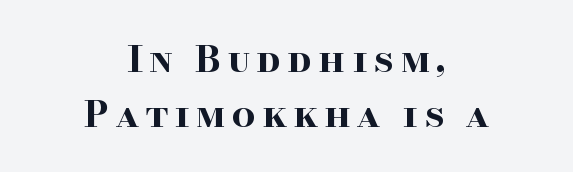
The image shows 37 px bold, wide serif type, upright; set centered, normal line spacing (1.48x), not underlined; high stroke contrast and a small x-height.
